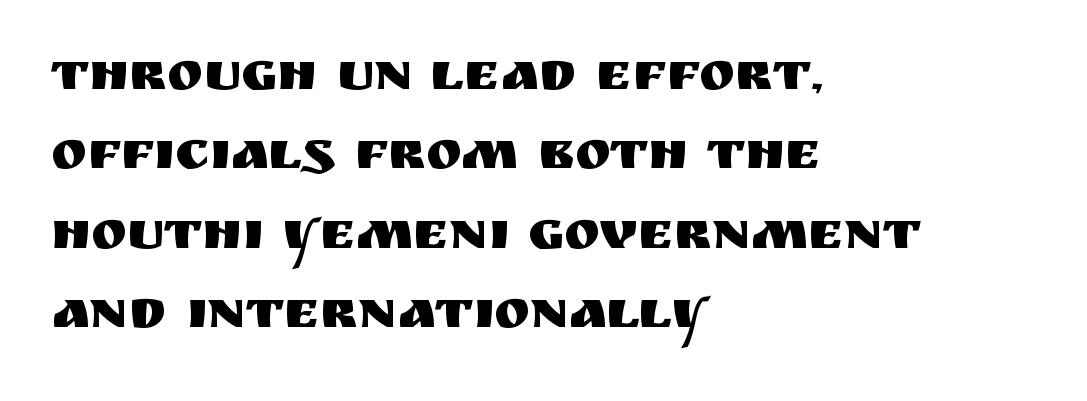
Examine the stroke ends and you'll find no serifs. The specimen reads as upright at a glance. A typesetter would call this proportional, since set widths differ per character. The space beneath each line is pristine and unruled. The gaps between neighbouring characters are ordinary and unremarkable.
